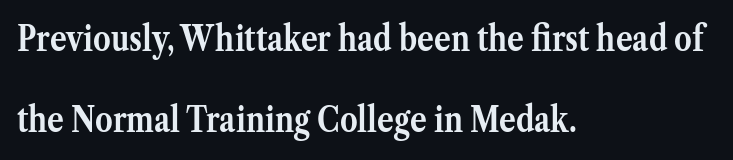
In terms of letterform style, serifs are clearly present. Interline gaps are noticeably wide in this sample. Ascenders rise straight up at ninety degrees. Is this a fixed-width face? No — the glyphs have proportional, varying widths. Underlining? Definitely not there. Alignment: flush left.
